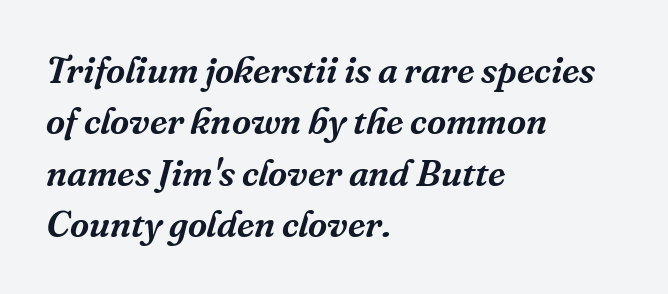
The image shows 37 px serif type, italic (leaning right); set left-aligned, normal line spacing (1.39x), normal letter spacing, not underlined; medium stroke contrast and a medium x-height.
